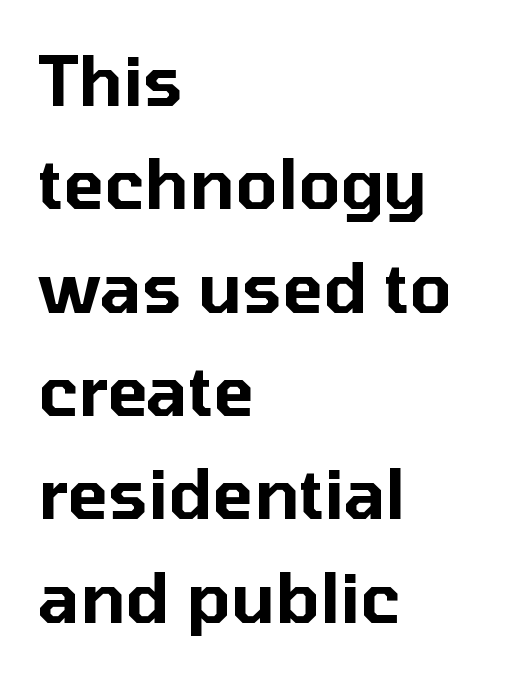
Classification — sans serif. A typesetter would call this leading conventional body-copy spacing. Horizontal alignment here is leftward, the default for most running prose. The passage shown is not underscored anywhere. How are the letters spaced? Ordinarily, with no added tracking.
